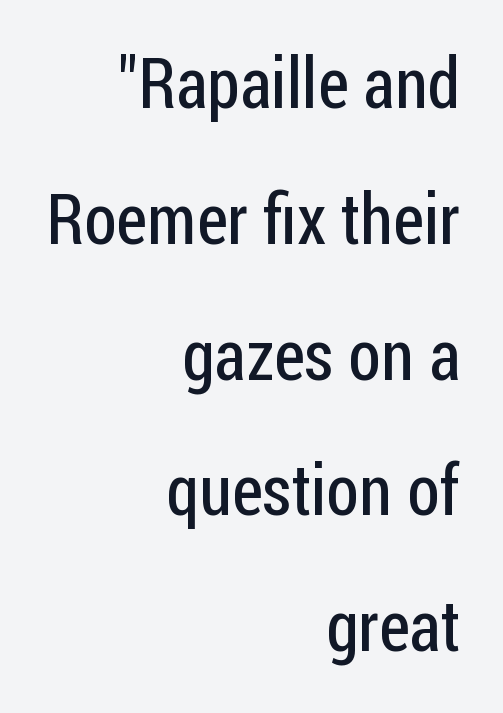
This rendering leaves character spacing at its baseline value. No letter is thick-stroked: the sample isn't bold. The block of text is sparse from top to bottom, with ample space between rows. Proportional: the letters do not fall into vertical columns. A typesetter would mark this as roman, not italic.
